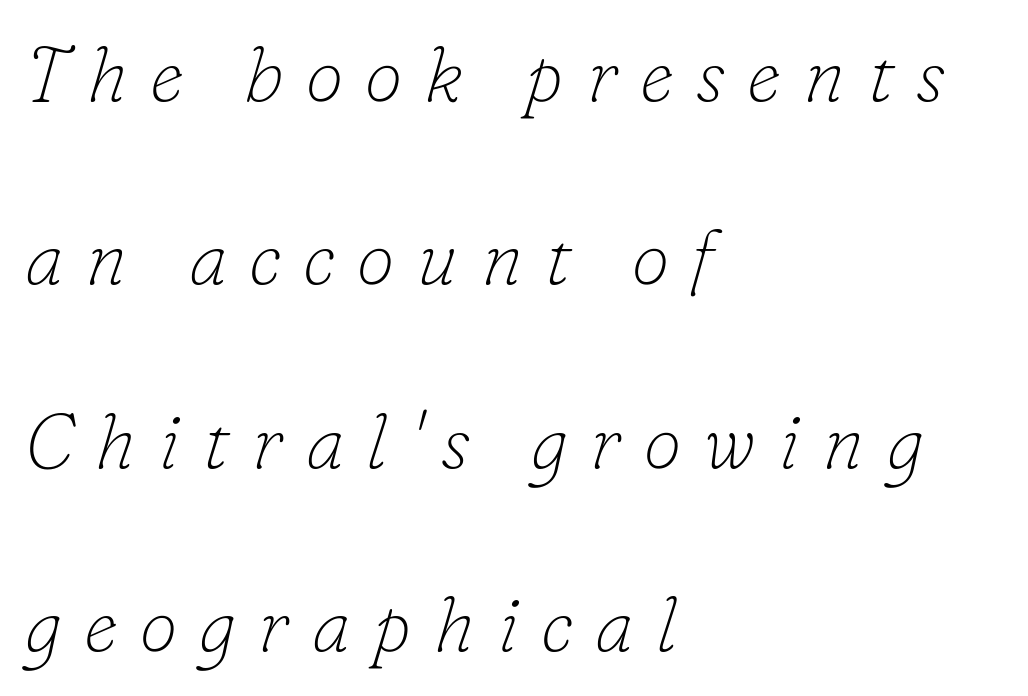
{"serif": "yes", "italic": "yes", "lean": "right", "slant_degrees": 16, "bold": "no", "weight": "thin", "width": "normal", "stroke_contrast": "low", "x_height": "small", "monospaced": "no", "underline": "no", "align": "left", "line_spacing": "loose", "line_spacing_ratio": 2.38, "letter_spacing": "wide", "letter_spacing_em": 0.29, "glyph_px": 77}
